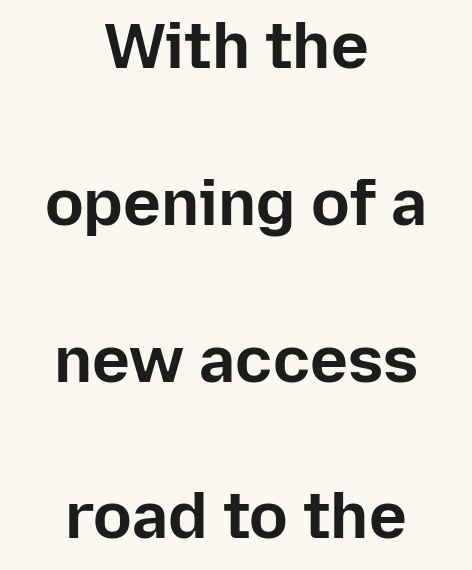
{"serif": "no", "italic": "no", "bold": "yes", "weight": "bold", "width": "normal", "stroke_contrast": "low", "x_height": "medium", "monospaced": "no", "underline": "no", "align": "center", "line_spacing": "loose", "line_spacing_ratio": 2.45, "letter_spacing": "normal", "letter_spacing_em": 0.0, "glyph_px": 64}
